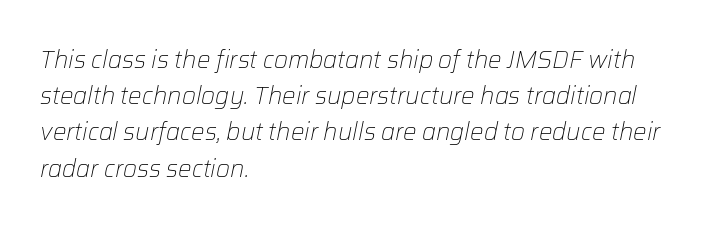
Q: Is the text bold? A: No.
Q: Is the text italic (slanted)? A: Yes, it leans right by about 12 degrees.
Q: Is the text underlined? A: No.
Q: How is the paragraph aligned? A: Left-aligned.
Q: Is the spacing between letters normal or unusually wide? A: Normal.
Q: Is the spacing between lines tight, normal or loose? A: Normal.
